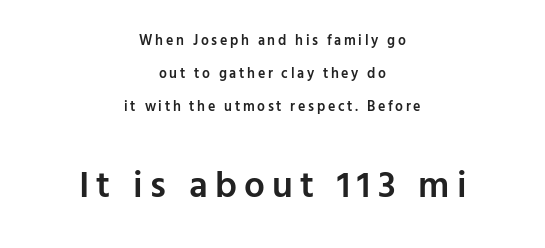
The image shows 37 px semibold sans-serif type, upright; set centered, loose line spacing (2.35x), not underlined; the second (bottom) block is 2.64x larger; low stroke contrast and a medium x-height.
